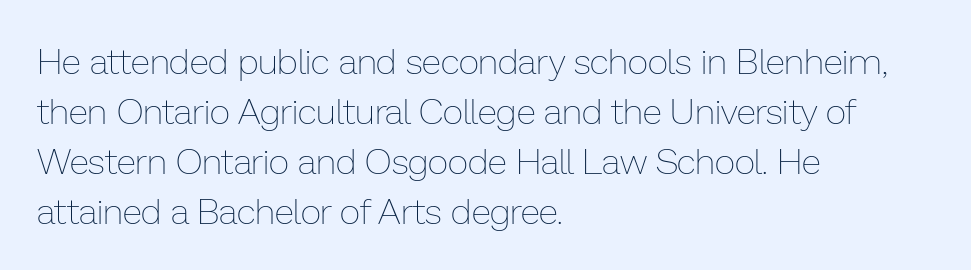
Q: Is the text bold? A: No.
Q: Is the text italic (slanted)? A: No, it is upright.
Q: Is the text underlined? A: No.
Q: How is the paragraph aligned? A: Left-aligned.
Q: Is the spacing between letters normal or unusually wide? A: Normal.
Q: Is the spacing between lines tight, normal or loose? A: Normal.
Q: Width (condensed, normal, or wide)? A: Normal.
Q: Stroke contrast? A: Low.
Q: x-height? A: Medium.
Q: Monospaced? A: No.
